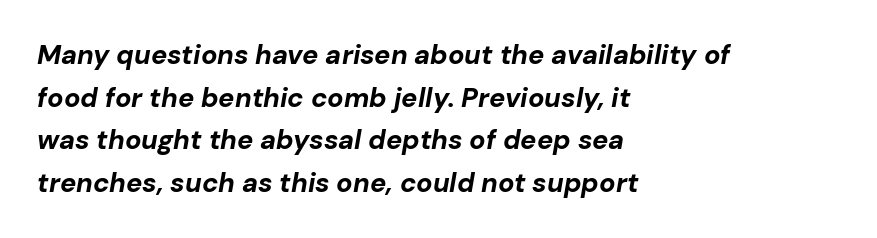
Q: Is the text bold? A: Yes.
Q: Is the text italic (slanted)? A: Yes, it leans right by about 10 degrees.
Q: Is the text underlined? A: No.
Q: How is the paragraph aligned? A: Left-aligned.
Q: Is the spacing between letters normal or unusually wide? A: Normal.
Q: Is the spacing between lines tight, normal or loose? A: Normal.
